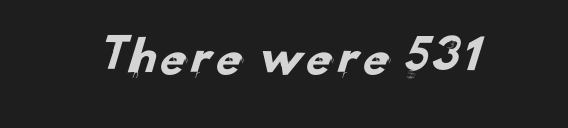
{"serif": "no", "width": "normal", "stroke_contrast": "low", "x_height": "small", "monospaced": "no", "underline": "no", "letter_spacing": "normal", "letter_spacing_em": 0.0, "glyph_px": 55}
